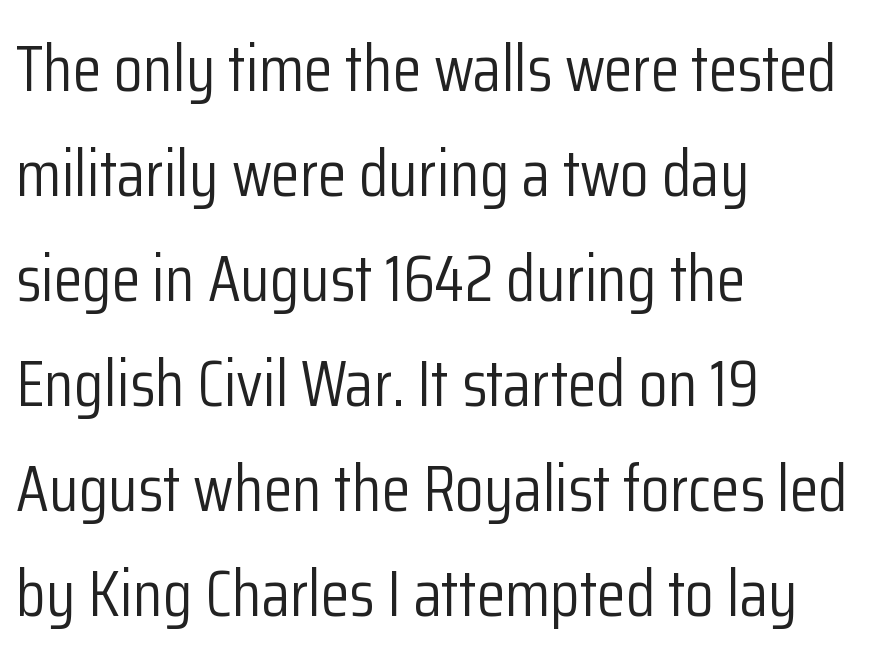
The image shows 66 px light, condensed sans-serif type, upright; set left-aligned, normal line spacing (1.59x), normal letter spacing, not underlined; low stroke contrast and a medium x-height.
